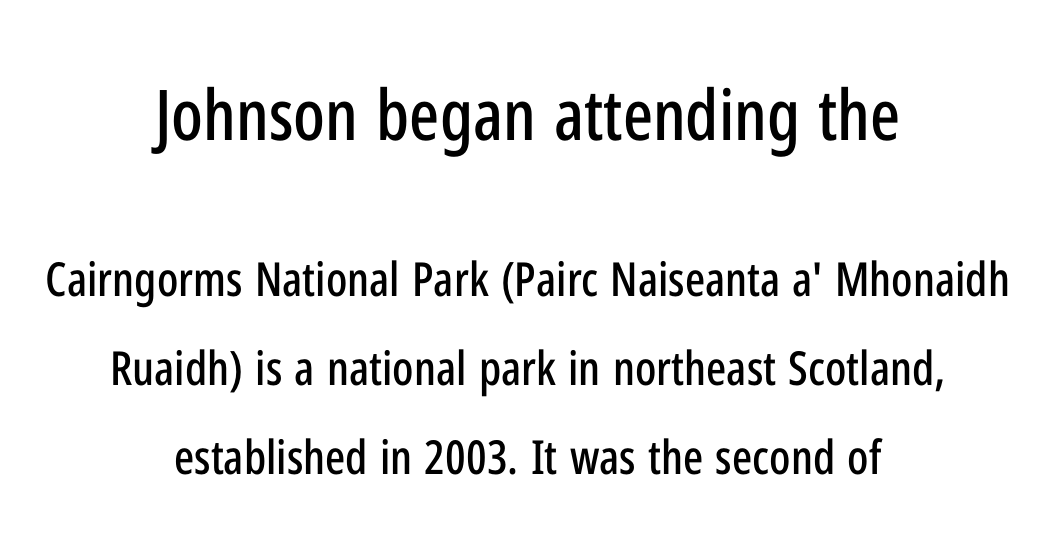
{"serif": "no", "italic": "no", "width": "condensed", "stroke_contrast": "low", "x_height": "medium", "monospaced": "no", "underline": "no", "align": "center", "line_spacing_ratio": 1.89, "letter_spacing": "normal", "letter_spacing_em": 0.0, "larger_block": "first", "size_ratio": 1.49, "glyph_px": 70}
